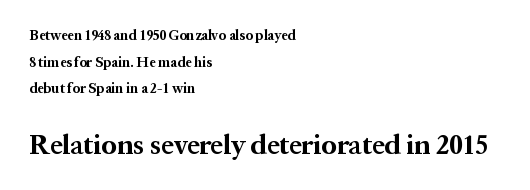
The strokes are fattened all the way to bold. The rendering anchors every line to the left-hand side. The passage shown is typed in a proportional face where columns would drift. A great deal of white space separates one row of letters from the next. Larger block? The one below; the one above is distinctly smaller. Unmarked baselines from the first word to the last.
